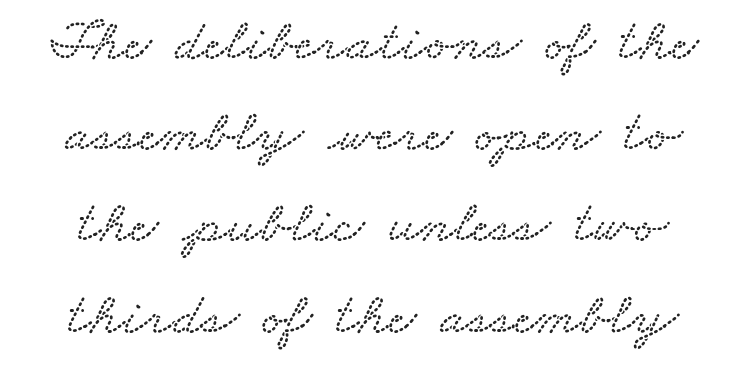
Proportional: the letters do not fall into vertical columns. Words float on clear page, feet unadorned. Inter-character spacing is left at the font's built-in metrics. The rendering uses a moderate line-height, typical for paragraphs.
